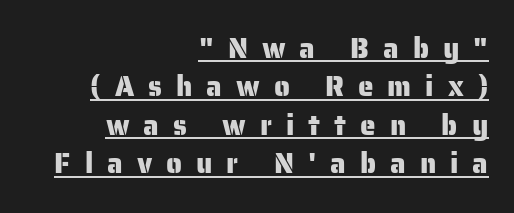
Here the designer chose a conventional face with non-uniform glyph widths. The letters are spread apart with noticeably loose tracking. Compared with typical paragraphs, the rows here are spaced about the same. Reading down the block, your eye finds every line finishing at a fixed right position.
